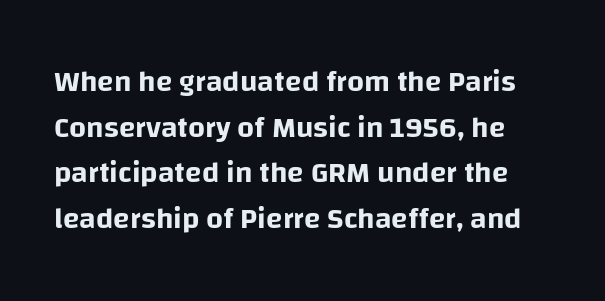
{"serif": "no", "italic": "no", "width": "normal", "stroke_contrast": "low", "x_height": "large", "monospaced": "no", "underline": "no", "line_spacing": "normal", "line_spacing_ratio": 1.52, "letter_spacing": "normal", "letter_spacing_em": 0.0, "glyph_px": 30}
